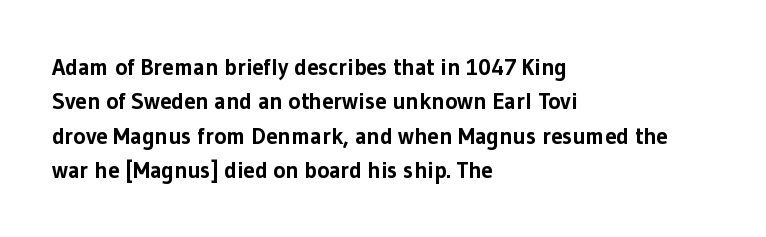
The image shows 23 px bold type, upright; set left-aligned, normal line spacing (1.49x), normal letter spacing, not underlined.
